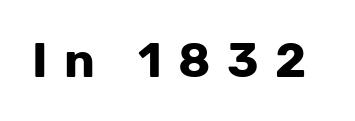
The image shows 48 px bold sans-serif type, upright; set unusually wide letter spacing (+0.34 em), not underlined; low stroke contrast and a medium x-height.
